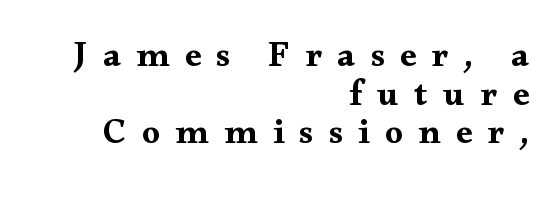
Q: Is the text italic (slanted)? A: No, it is upright.
Q: Is the typeface a serif or a sans-serif typeface? A: Serif.
Q: Is the text underlined? A: No.
Q: How is the paragraph aligned? A: Right-aligned.
Q: Is the spacing between letters normal or unusually wide? A: Unusually wide.
Q: Is the spacing between lines tight, normal or loose? A: Tight.
Q: Width (condensed, normal, or wide)? A: Wide.
Q: Stroke contrast? A: Medium.
Q: x-height? A: Small.
Q: Monospaced? A: No.
